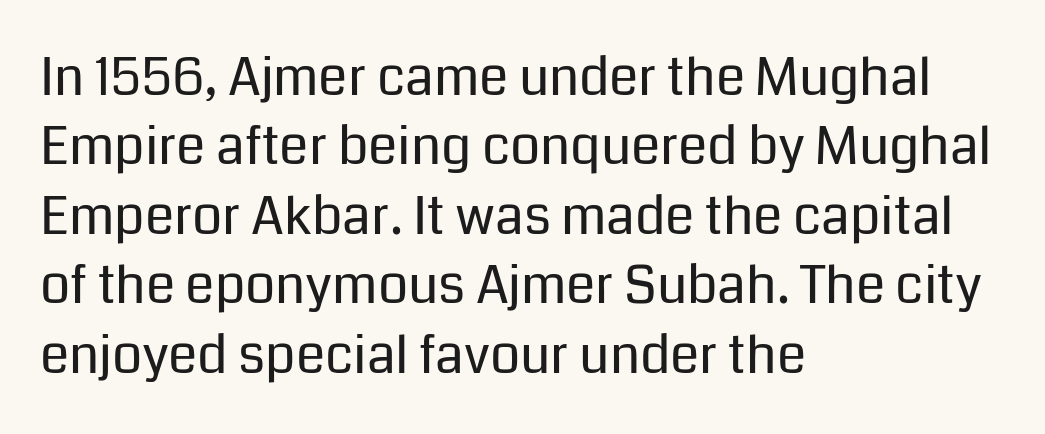
The image shows 53 px regular-weight sans-serif type, upright; set left-aligned, normal line spacing (1.31x), normal letter spacing, not underlined; low stroke contrast and a medium x-height.
